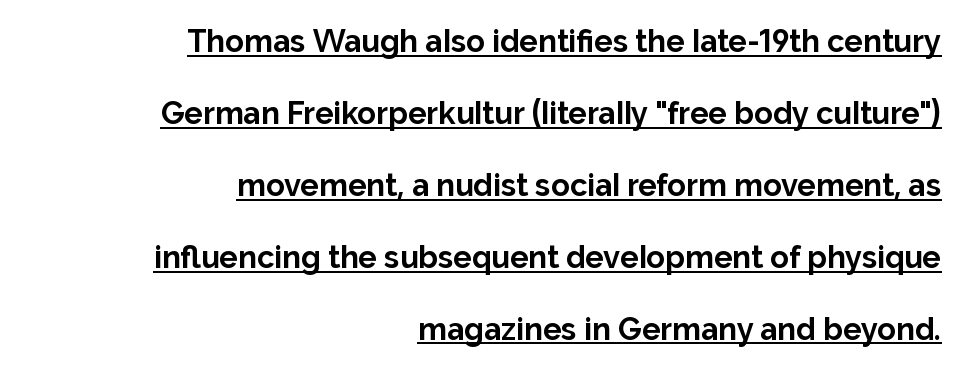
The image shows 31 px bold sans-serif type, upright; set right-aligned, loose line spacing (2.32x), normal letter spacing, underlined; low stroke contrast and a medium x-height.
